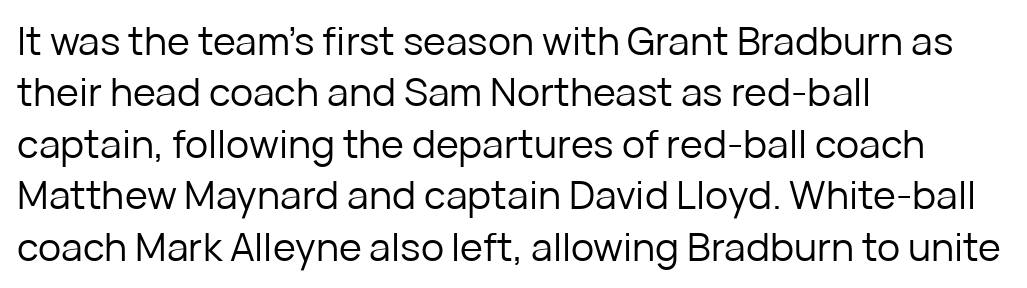
This sample uses plain, unmodified letter spacing. If you drew a ruler down the left edge, every line would touch it. Think of a printed novel: that variable character pitch is what you see here. No extra ink here — the face is not bold.
